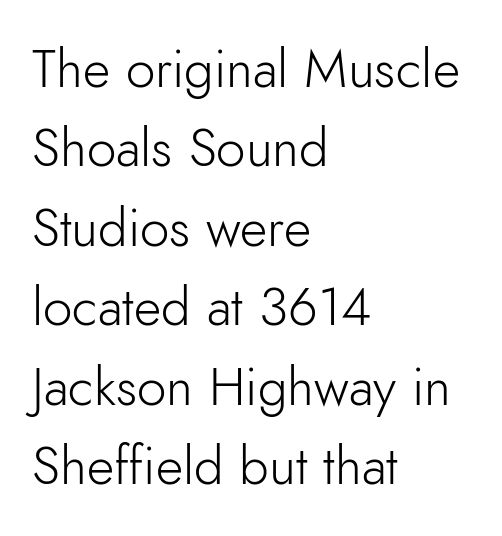
Q: Is the text bold? A: No.
Q: Is the text italic (slanted)? A: No, it is upright.
Q: Is the typeface a serif or a sans-serif typeface? A: Sans-serif.
Q: Is the text underlined? A: No.
Q: How is the paragraph aligned? A: Left-aligned.
Q: Is the spacing between letters normal or unusually wide? A: Normal.
Q: Is the spacing between lines tight, normal or loose? A: Normal.
Q: Width (condensed, normal, or wide)? A: Normal.
Q: Stroke contrast? A: Low.
Q: x-height? A: Small.
Q: Monospaced? A: No.
